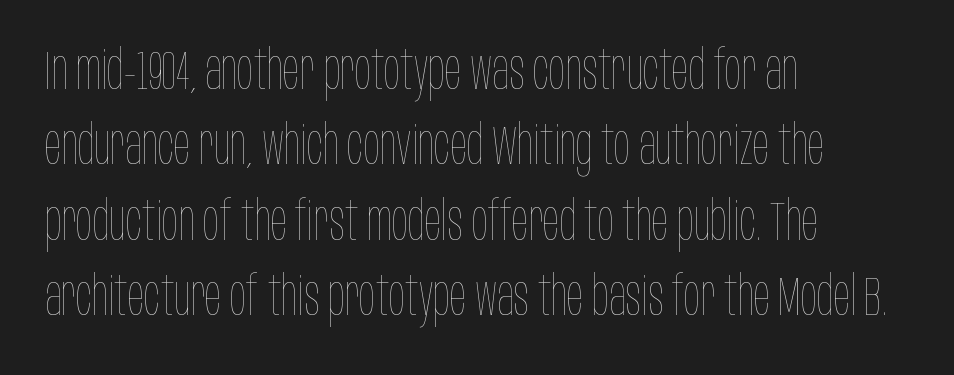
Posture: vertical. The font is comparable to plain body text, perhaps lighter. Whoever set this chose a conventional vertical rhythm. Does extra space separate the letters? No, they use regular spacing. Each line starts at the same left margin while the right side varies.
